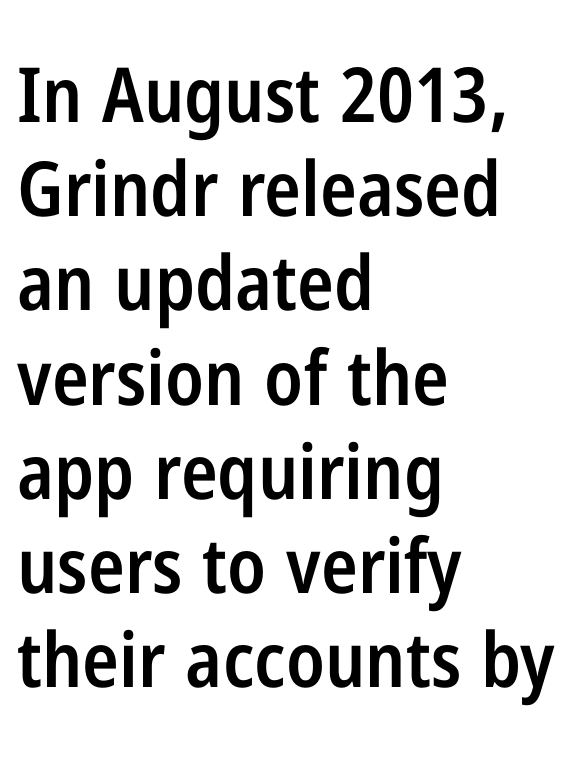
Q: Is the text bold? A: Semi-bold.
Q: Is the text italic (slanted)? A: No, it is upright.
Q: Is the typeface a serif or a sans-serif typeface? A: Sans-serif.
Q: Is the text underlined? A: No.
Q: How is the paragraph aligned? A: Left-aligned.
Q: Is the spacing between letters normal or unusually wide? A: Normal.
Q: Width (condensed, normal, or wide)? A: Condensed.
Q: Stroke contrast? A: Low.
Q: x-height? A: Medium.
Q: Monospaced? A: No.
